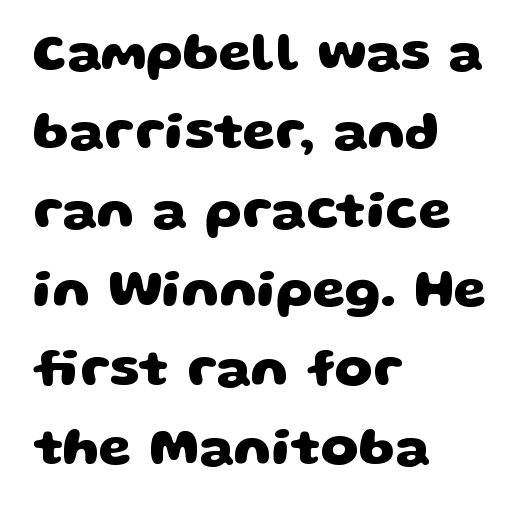
The image shows 53 px heavy, wide sans-serif type; set left-aligned, normal line spacing (1.49x), normal letter spacing, not underlined; low stroke contrast and a large x-height.
